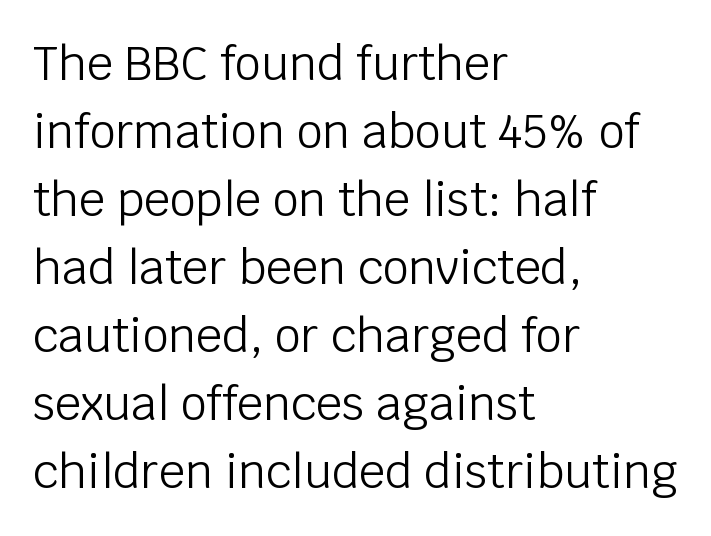
A roman cut, with each character standing at attention. The paragraph shown leans on its left margin. The letterforms sit at book weight or below. Unlike a traditional serif, this face leaves its strokes unadorned. Students, note that the glyphs here touch the page at normal intervals. The words here are not underlined.
